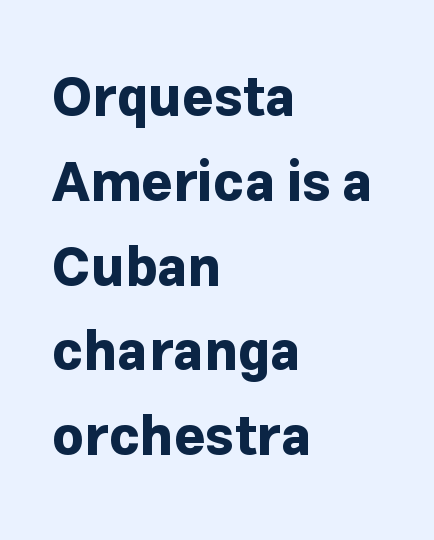
Q: Is the text bold? A: Yes.
Q: Is the text italic (slanted)? A: No, it is upright.
Q: Is the typeface a serif or a sans-serif typeface? A: Sans-serif.
Q: Is the text underlined? A: No.
Q: How is the paragraph aligned? A: Left-aligned.
Q: Is the spacing between letters normal or unusually wide? A: Normal.
Q: Is the spacing between lines tight, normal or loose? A: Normal.
Q: Width (condensed, normal, or wide)? A: Normal.
Q: Stroke contrast? A: Low.
Q: x-height? A: Medium.
Q: Monospaced? A: No.
